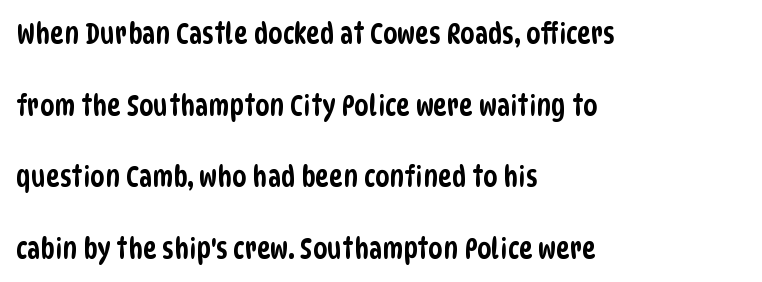
Q: Is the typeface a serif or a sans-serif typeface? A: Sans-serif.
Q: Is the text underlined? A: No.
Q: How is the paragraph aligned? A: Left-aligned.
Q: Is the spacing between letters normal or unusually wide? A: Normal.
Q: Is the spacing between lines tight, normal or loose? A: Loose.
Q: Width (condensed, normal, or wide)? A: Condensed.
Q: Stroke contrast? A: Low.
Q: x-height? A: Large.
Q: Monospaced? A: No.
